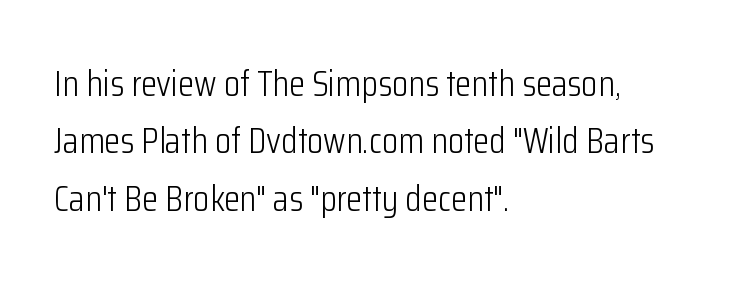
{"serif": "no", "italic": "no", "bold": "no", "weight": "light", "width": "condensed", "stroke_contrast": "low", "x_height": "medium", "monospaced": "no", "underline": "no", "align": "left", "line_spacing": "normal", "line_spacing_ratio": 1.55, "letter_spacing": "normal", "letter_spacing_em": 0.0, "glyph_px": 37}
